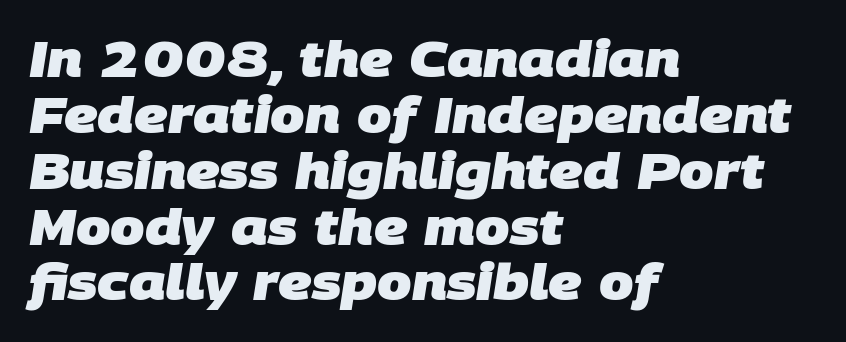
{"serif": "no", "bold": "yes", "weight": "heavy", "width": "normal", "stroke_contrast": "low", "x_height": "large", "monospaced": "no", "underline": "no", "align": "left", "line_spacing": "tight", "line_spacing_ratio": 1.14, "letter_spacing": "normal", "letter_spacing_em": 0.0, "glyph_px": 49}
